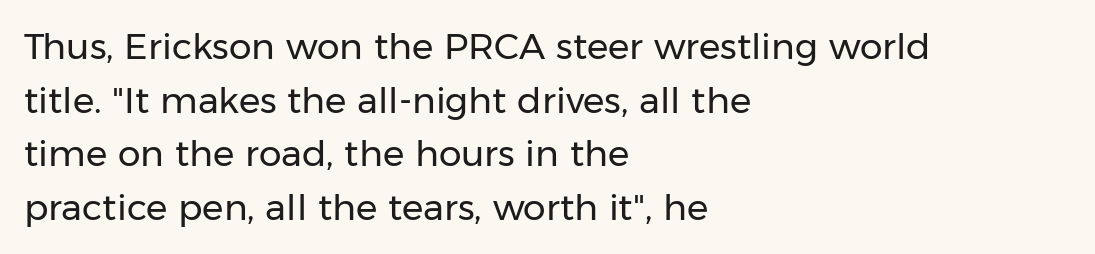
Q: Is the text bold? A: No.
Q: Is the text italic (slanted)? A: No, it is upright.
Q: Is the typeface a serif or a sans-serif typeface? A: Sans-serif.
Q: Is the text underlined? A: No.
Q: How is the paragraph aligned? A: Left-aligned.
Q: Is the spacing between letters normal or unusually wide? A: Normal.
Q: Is the spacing between lines tight, normal or loose? A: Normal.
Q: Width (condensed, normal, or wide)? A: Normal.
Q: Stroke contrast? A: Low.
Q: x-height? A: Medium.
Q: Monospaced? A: No.
